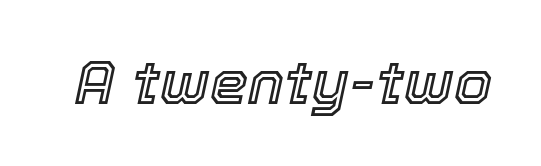
Q: Is the text italic (slanted)? A: Yes, it leans right by about 12 degrees.
Q: Is the text underlined? A: No.
Q: Is the spacing between letters normal or unusually wide? A: Normal.
Q: Width (condensed, normal, or wide)? A: Normal.
Q: x-height? A: Medium.
Q: Monospaced? A: No.
